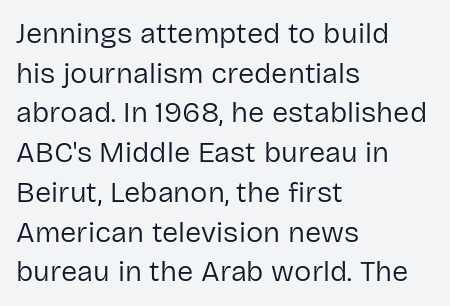
{"serif": "no", "italic": "no", "bold": "no", "weight": "regular", "width": "normal", "stroke_contrast": "low", "x_height": "medium", "monospaced": "no", "underline": "no", "align": "left", "line_spacing": "normal", "line_spacing_ratio": 1.37, "letter_spacing": "normal", "letter_spacing_em": 0.0, "glyph_px": 29}
